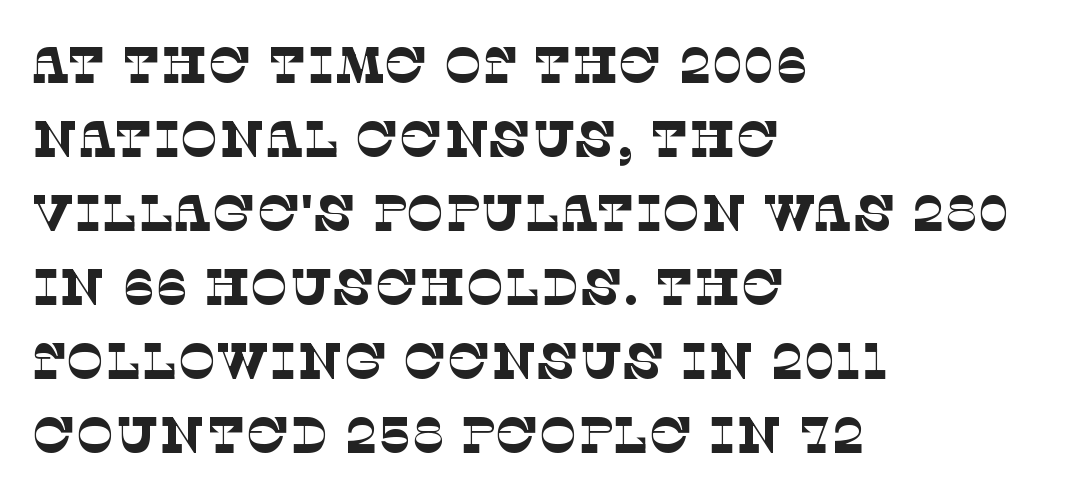
The image shows 51 px thin serif type; set left-aligned, normal line spacing (1.45x), normal letter spacing, not underlined; low stroke contrast and a large x-height.
